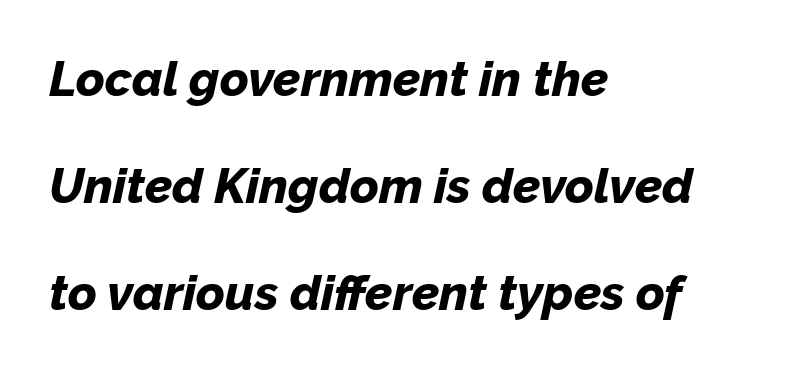
Descenders are the only things crossing below the line. Yep, that's italic — everything's leaning. Does the weight exceed regular? Yes, all the way to bold. This sample uses plain, unmodified letter spacing. One-word summary of the alignment: left.
